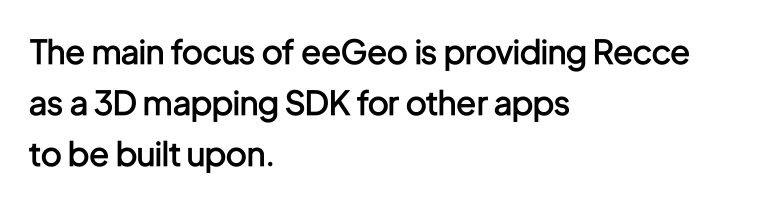
{"serif": "no", "italic": "no", "bold": "semi", "weight": "semibold", "width": "condensed", "stroke_contrast": "low", "x_height": "medium", "monospaced": "no", "underline": "no", "align": "left", "line_spacing": "normal", "line_spacing_ratio": 1.55, "letter_spacing": "normal", "letter_spacing_em": 0.0, "glyph_px": 33}
